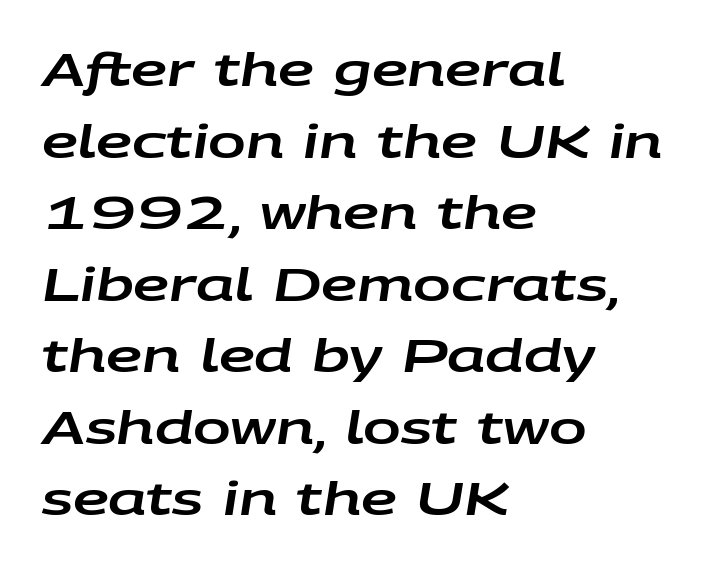
The text block is weighted toward the left margin, trailing off unevenly rightward. Is there much room between lines? A standard amount, neither cramped nor airy. Compared with typical body copy, the letter spacing here is the same. Underlining? Definitely not there.
